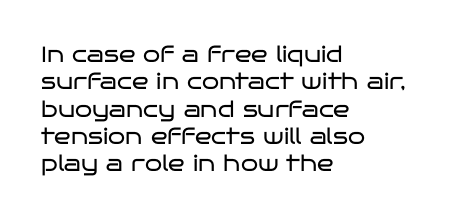
The image shows 22 px text type, upright; set left-aligned, line spacing 1.24x, normal letter spacing, not underlined.
